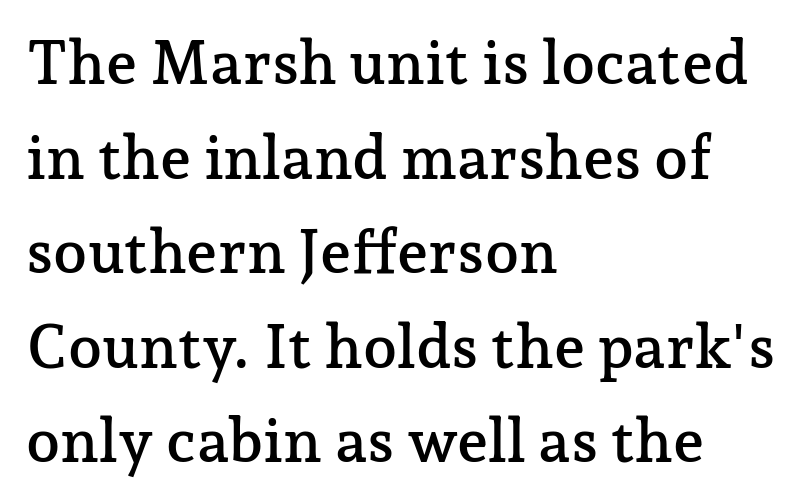
Stroke terminals: seriffed. Leading: standard. Nothing unusual about the tracking: characters are spaced as the font intends. Think of a printed novel: that variable character pitch is what you see here. The compositor pushed each line to the left boundary.
